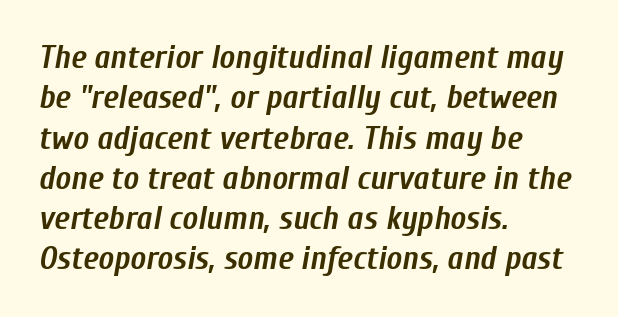
{"italic": "yes", "lean": "right", "slant_degrees": 10, "bold": "yes", "weight": "semibold", "width": "condensed", "stroke_contrast": "low", "x_height": "medium", "monospaced": "no", "underline": "no", "align": "left", "line_spacing_ratio": 1.22, "letter_spacing": "normal", "letter_spacing_em": 0.0, "glyph_px": 33}
